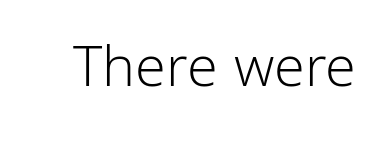
The image shows 60 px light sans-serif type, upright; set normal letter spacing, not underlined; low stroke contrast and a medium x-height.
